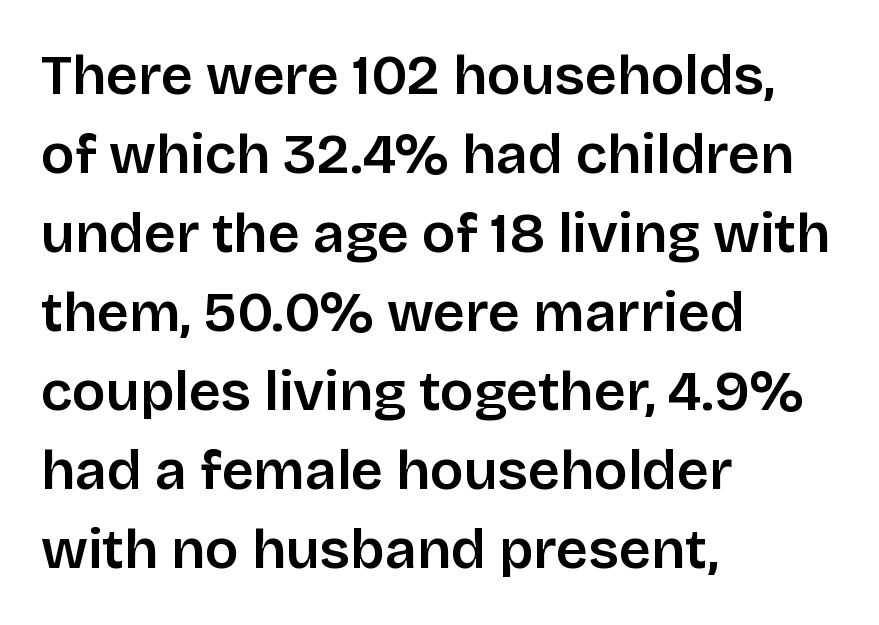
Bare-footed words on every line. Standard letterfit; no display-style spreading of the glyphs. These lines stack with their left ends in a neat column. Looks like regular typesetting: each glyph gets only the width it needs.
